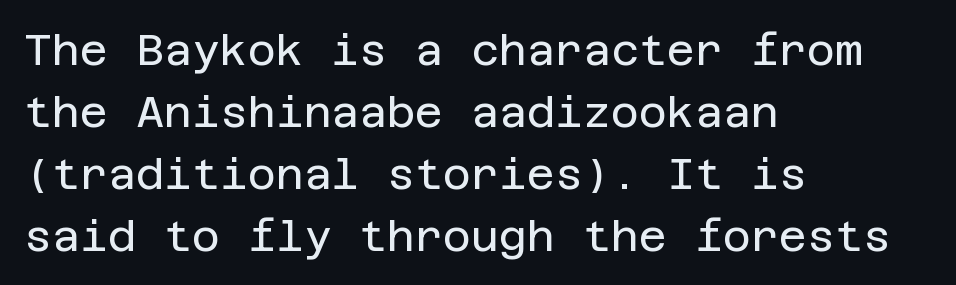
Is there much room between lines? A standard amount, neither cramped nor airy. The horizontal fit of the characters is conventional and even. Layout note: lines flush left. Serif or sans? Sans — the stroke terminals are bare.
